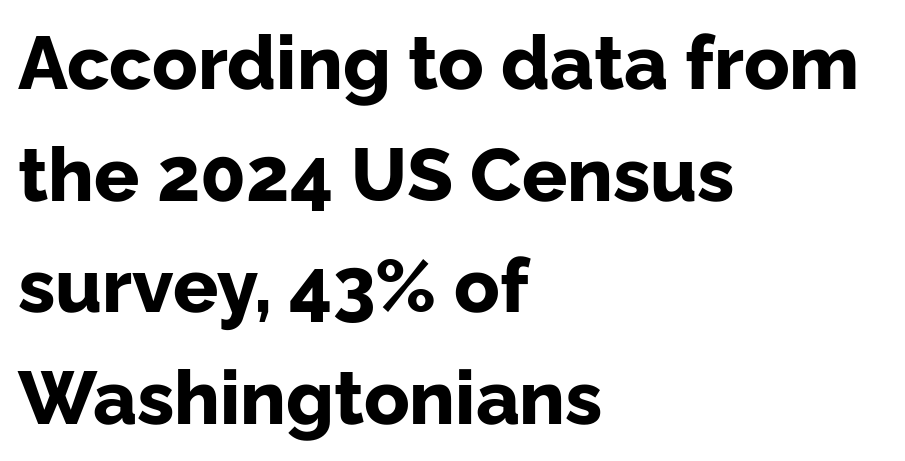
The image shows 75 px bold sans-serif type, upright; set left-aligned, normal line spacing (1.49x), normal letter spacing, not underlined; low stroke contrast and a medium x-height.
